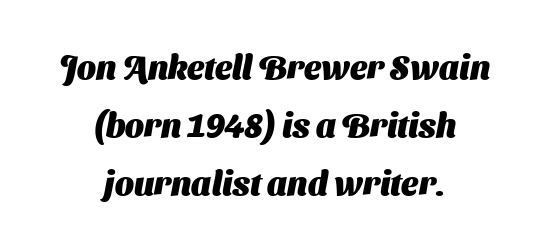
The image shows 33 px heavy sans-serif type; set centered, line spacing 1.76x, normal letter spacing, not underlined; medium stroke contrast and a medium x-height.
